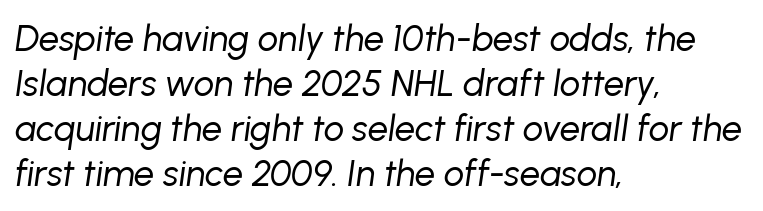
The image shows 36 px regular-weight type, italic (leaning right); set left-aligned, normal line spacing (1.25x), normal letter spacing, not underlined; low stroke contrast and a medium x-height.
